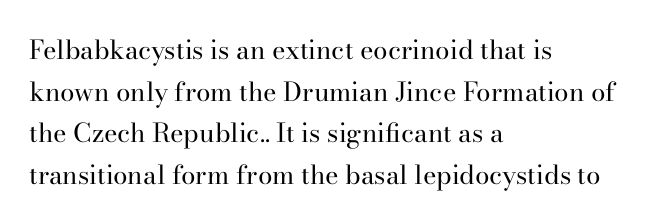
The image shows 26 px text type, upright; set left-aligned, normal line spacing (1.6x), normal letter spacing, not underlined.
